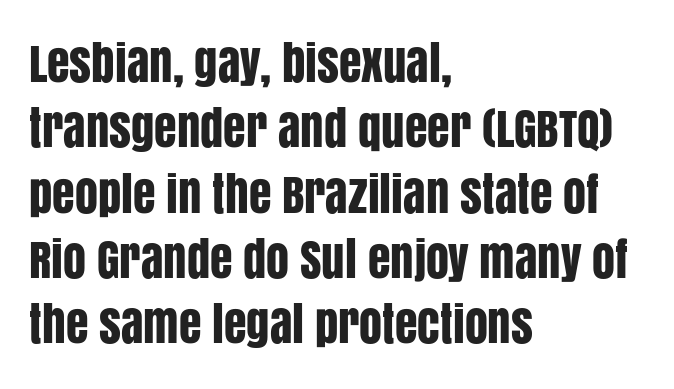
One glance says typical: line gaps are just what's usual. Vertical strokes here are truly vertical. Note the varied advance widths — an 'i' is clearly narrower than an 'm'. Descenders are the only things crossing below the line. A classic flush-left, rag-right setting is used for this passage. You can tell from the bare stems that sans-serif type was used.
